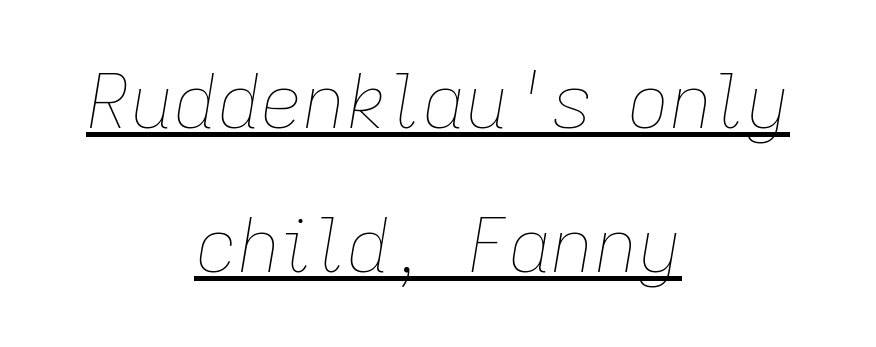
{"italic": "yes", "lean": "right", "slant_degrees": 9, "bold": "no", "weight": "thin", "width": "normal", "stroke_contrast": "low", "x_height": "medium", "monospaced": "no", "underline": "yes", "align": "center", "line_spacing": "loose", "line_spacing_ratio": 1.92, "letter_spacing": "normal", "letter_spacing_em": 0.0, "glyph_px": 75}
